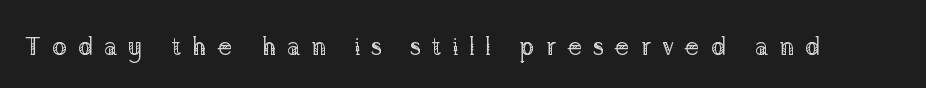
{"italic": "no", "bold": "no", "underline": "no", "letter_spacing": "wide", "letter_spacing_em": 0.42, "glyph_px": 25}
